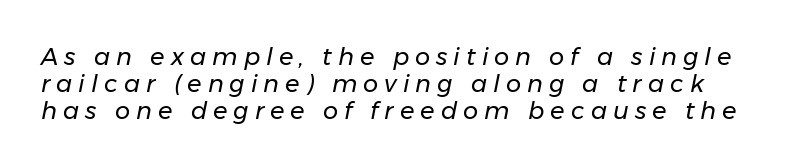
{"italic": "yes", "lean": "right", "slant_degrees": 11, "bold": "no", "underline": "no", "line_spacing": "tight", "line_spacing_ratio": 1.13, "letter_spacing": "wide", "letter_spacing_em": 0.25, "glyph_px": 24}
